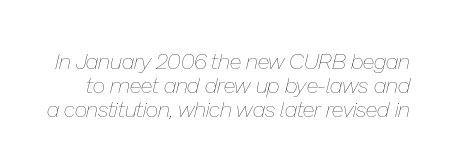
{"italic": "yes", "lean": "right", "slant_degrees": 13, "bold": "no", "underline": "no", "line_spacing": "tight", "line_spacing_ratio": 1.09, "letter_spacing": "normal", "letter_spacing_em": 0.0, "glyph_px": 22}
